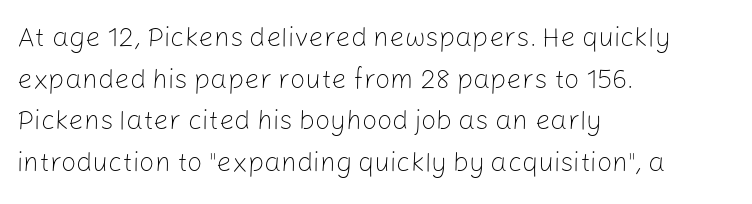
Q: Is the text bold? A: No.
Q: Is the text italic (slanted)? A: No, it is upright.
Q: Is the text underlined? A: No.
Q: How is the paragraph aligned? A: Left-aligned.
Q: Is the spacing between letters normal or unusually wide? A: Normal.
Q: Is the spacing between lines tight, normal or loose? A: Normal.
